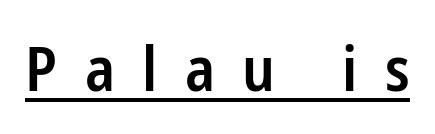
The rendering uses natural spacing where letterforms have individual widths. This sample uses a sans-serif face. Semibold letterforms, between regular and bold. The tracking jumps out immediately: characters are airy and widely separated. A roman cut, with each character standing at attention. Caption: lettering with a line underneath.
